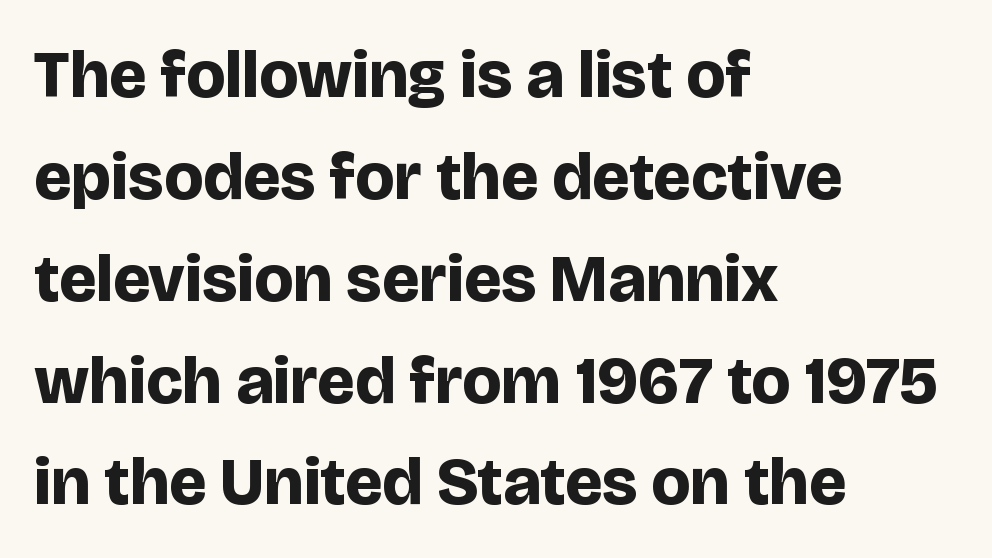
{"serif": "no", "italic": "no", "bold": "yes", "weight": "bold", "width": "normal", "stroke_contrast": "low", "x_height": "large", "monospaced": "no", "underline": "no", "align": "left", "line_spacing": "normal", "line_spacing_ratio": 1.52, "letter_spacing": "normal", "letter_spacing_em": 0.0, "glyph_px": 67}
